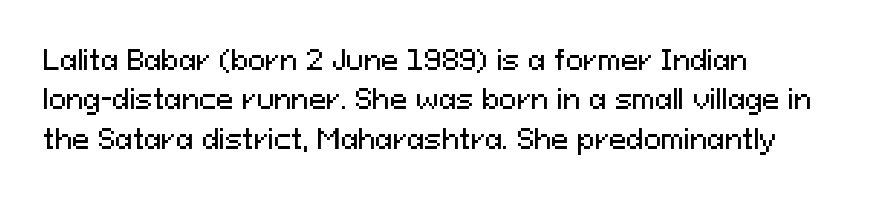
The image shows 26 px text type, upright; set left-aligned, normal line spacing (1.51x), normal letter spacing, not underlined.
